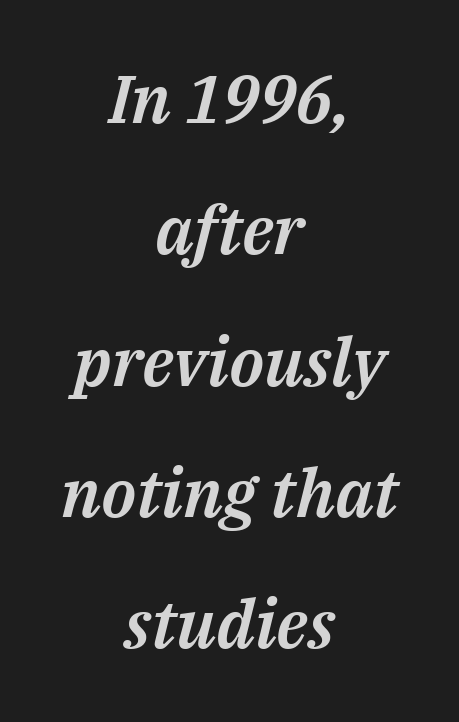
Bare-footed words on every line. The passage is arranged like a title page — every line centered. Is the type slanted? Yes — the strokes lean at a clear angle. Letter spacing: default.
